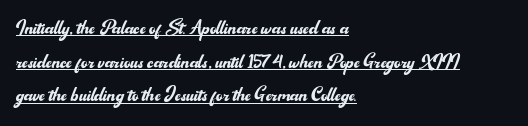
{"bold": "no", "underline": "yes", "align": "left", "line_spacing": "normal", "line_spacing_ratio": 1.35, "letter_spacing": "normal", "letter_spacing_em": 0.0, "glyph_px": 25}
